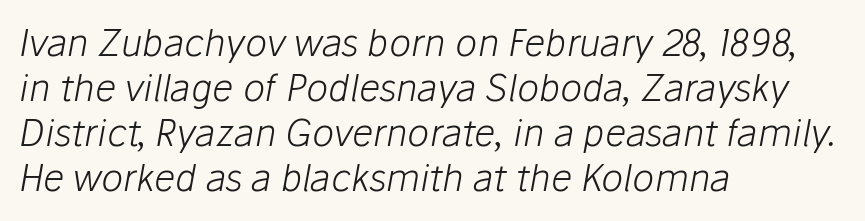
The image shows 37 px light type, italic (leaning right); set left-aligned, line spacing 1.22x, normal letter spacing, not underlined; low stroke contrast and a medium x-height.
